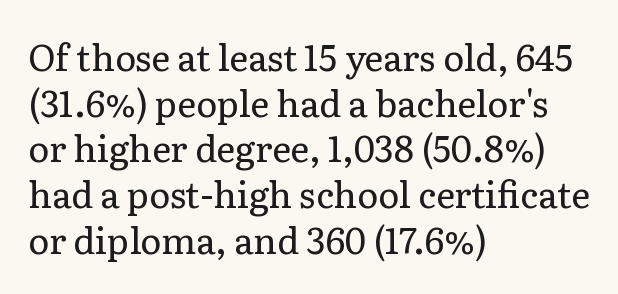
Q: Is the text bold? A: No.
Q: Is the text italic (slanted)? A: No, it is upright.
Q: Is the typeface a serif or a sans-serif typeface? A: Serif.
Q: Is the text underlined? A: No.
Q: How is the paragraph aligned? A: Left-aligned.
Q: Is the spacing between letters normal or unusually wide? A: Normal.
Q: Is the spacing between lines tight, normal or loose? A: Normal.
Q: Width (condensed, normal, or wide)? A: Normal.
Q: Stroke contrast? A: Low.
Q: x-height? A: Medium.
Q: Monospaced? A: No.
